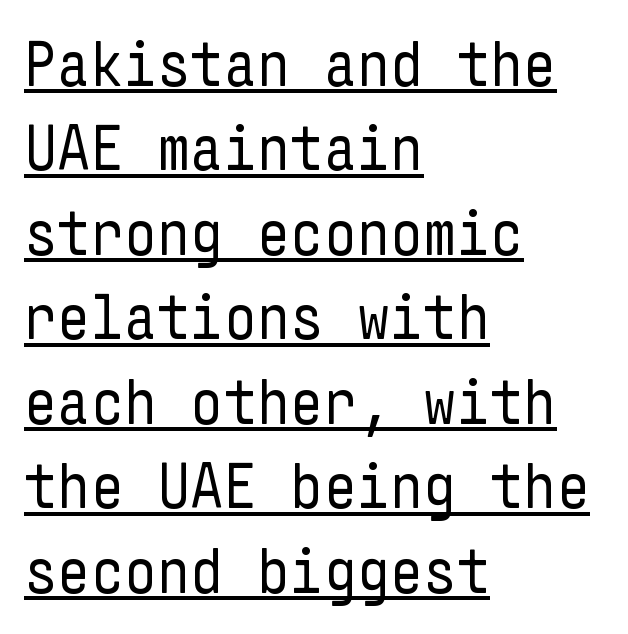
Whoever set this chose a conventional vertical rhythm. Emphasis is given by a line drawn under the lettering. Serif or sans? Sans — the stroke terminals are bare. Left-aligned paragraph, ragged on the right. The characters are drawn with everyday or finer stroke widths. This is the regular roman posture of the typeface.
